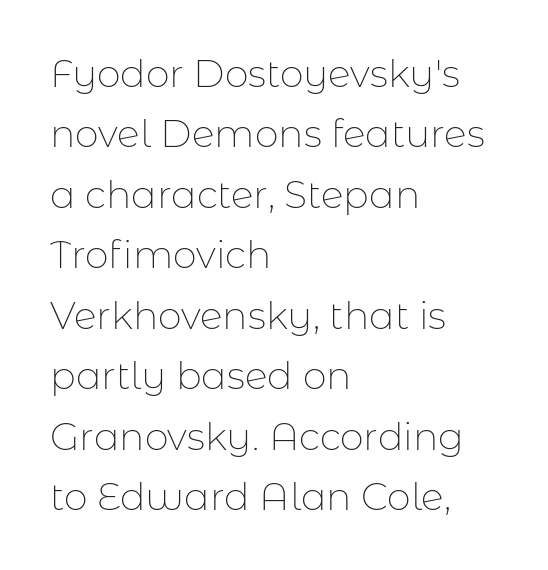
This rendering employs a face without finishing strokes, i.e., a sans-serif. These lines are rendered in a variable-pitch font. Nope, not italic — everything's standing straight. There is no visible air inserted between adjacent glyphs.
